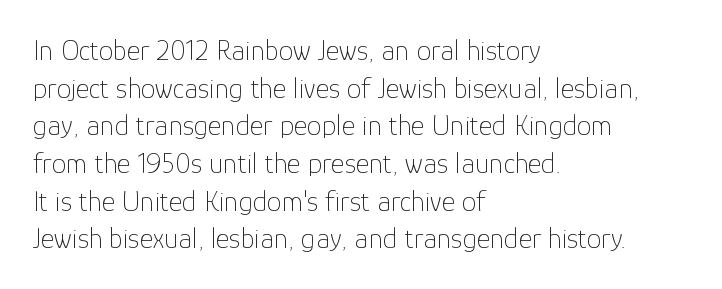
Each letter keeps its own natural width here, so spacing adapts to shape. Type without underlining. Quick note: interline space is typical. Observe the absence of serifs on each vertical stroke in this sample. Characters remain perfectly vertical along every line. Here the glyphs are tracked normally, forming tight word shapes.
